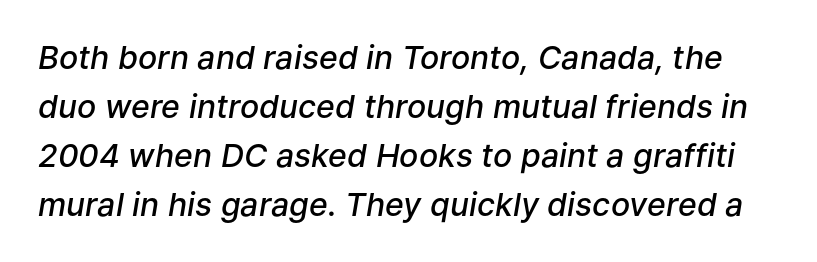
The image shows 32 px semibold type, italic (leaning right); set normal line spacing (1.53x), normal letter spacing, not underlined; low stroke contrast and a medium x-height.
